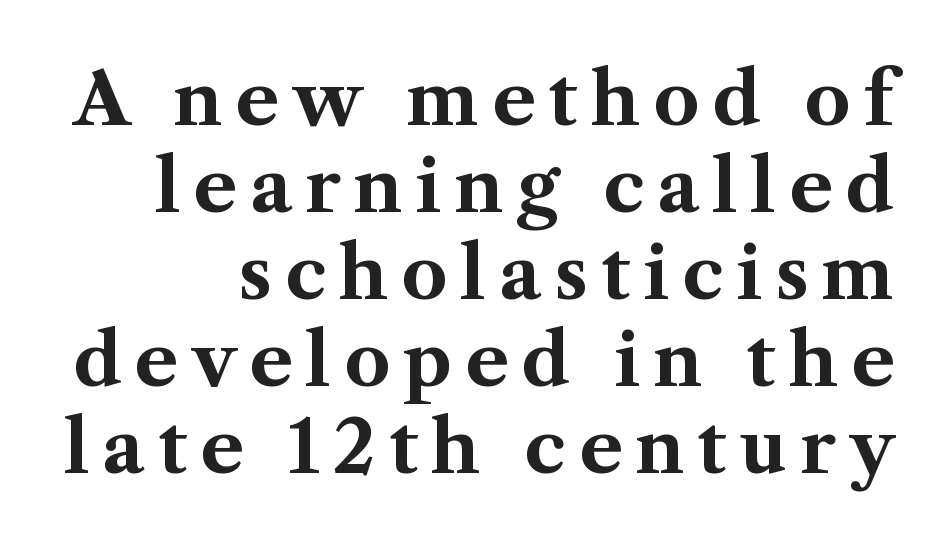
Q: Is the text bold? A: Yes.
Q: Is the text italic (slanted)? A: No, it is upright.
Q: Is the typeface a serif or a sans-serif typeface? A: Serif.
Q: Is the text underlined? A: No.
Q: How is the paragraph aligned? A: Right-aligned.
Q: Width (condensed, normal, or wide)? A: Normal.
Q: Stroke contrast? A: Medium.
Q: x-height? A: Medium.
Q: Monospaced? A: No.
